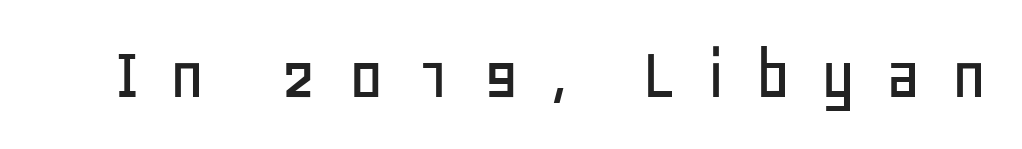
Do the characters align in a grid? No, the font is proportional. No word sits above an underline. The lettering stays uniformly vertical, giving the passage a roman look. Loose tracking; the words dissolve into strings of separated letters. The rendering shows plain stroke endings on the letterforms — a sans-serif design.
